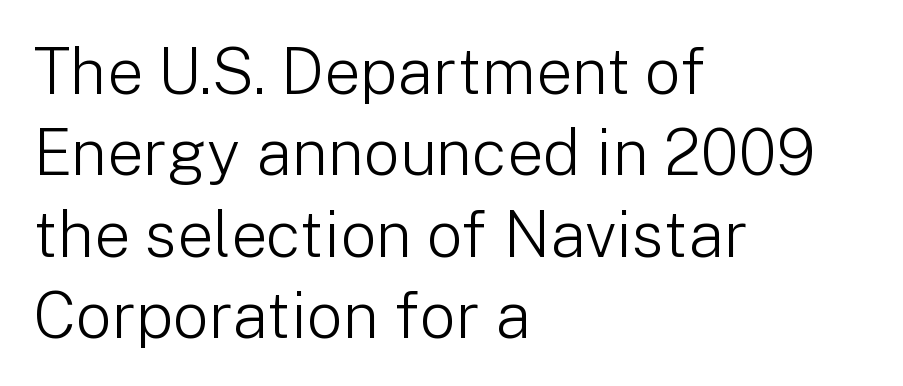
{"serif": "no", "italic": "no", "bold": "no", "weight": "light", "width": "normal", "stroke_contrast": "low", "x_height": "medium", "monospaced": "no", "underline": "no", "align": "left", "line_spacing": "normal", "line_spacing_ratio": 1.27, "letter_spacing": "normal", "letter_spacing_em": 0.0, "glyph_px": 64}
